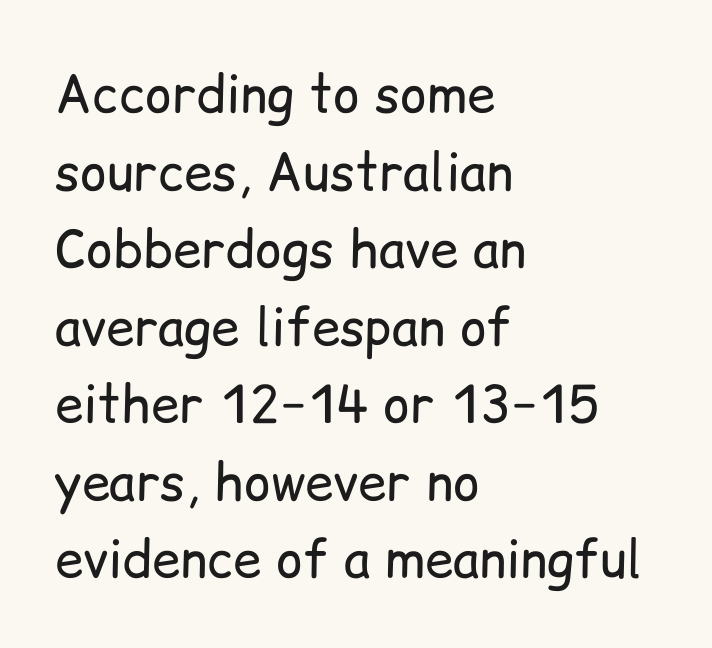
{"serif": "no", "italic": "no", "bold": "no", "weight": "regular", "width": "normal", "stroke_contrast": "low", "x_height": "medium", "monospaced": "no", "underline": "no", "align": "left", "line_spacing": "normal", "line_spacing_ratio": 1.52, "letter_spacing": "normal", "letter_spacing_em": 0.0, "glyph_px": 51}
